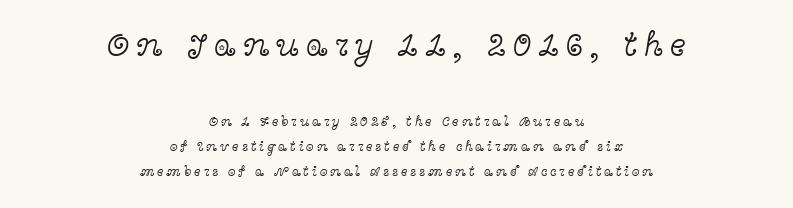
Check under the words: just untouched page. The gaps between neighbouring characters are conspicuously large. The setting favours the middle, as headings and verse often do. Posture: straight, roman, zero tilt. I'd call this a serif setting — the letters wear small feet.
